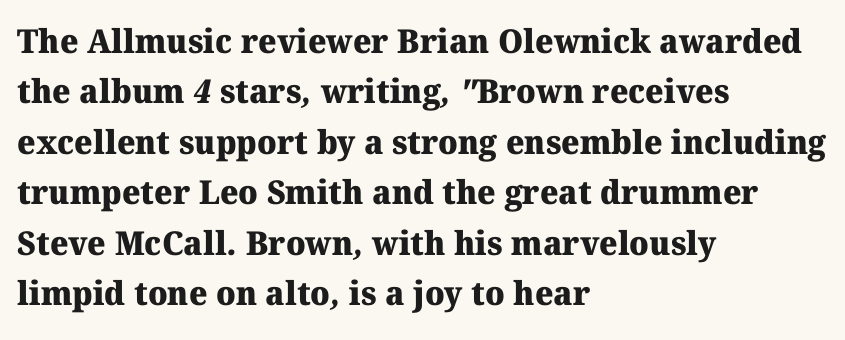
{"serif": "yes", "bold": "yes", "weight": "heavy", "width": "normal", "stroke_contrast": "medium", "x_height": "medium", "monospaced": "no", "underline": "no", "align": "left", "line_spacing": "normal", "line_spacing_ratio": 1.53, "letter_spacing": "normal", "letter_spacing_em": 0.0, "glyph_px": 33}
